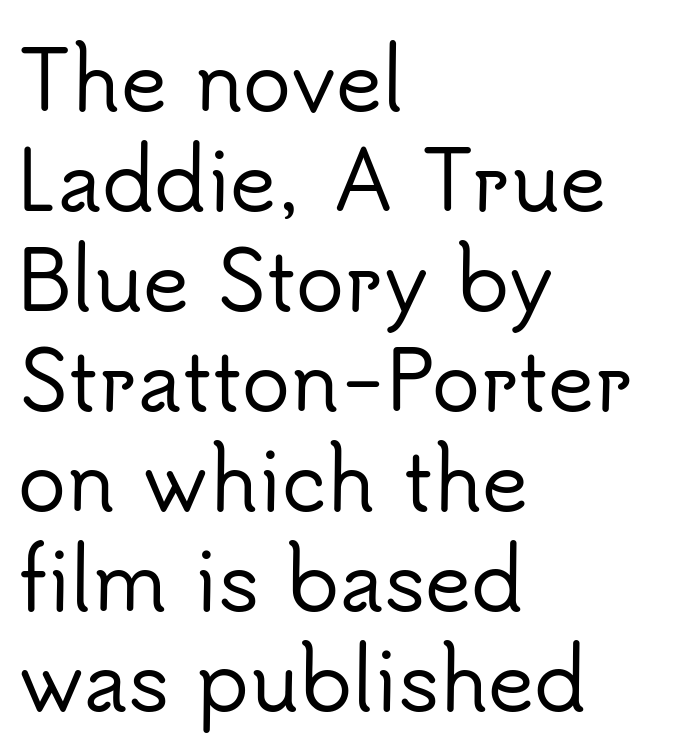
The face used here is proportionally spaced, like ordinary book or web type. Glance below the letters and you will spot only blank space. The tracking reads as untouched default to a designer's eye. All the whitespace from short lines collects on the right. Italic? Not at all — the glyphs are vertical. Regarding leading, the lines here are spaced in the standard way.
